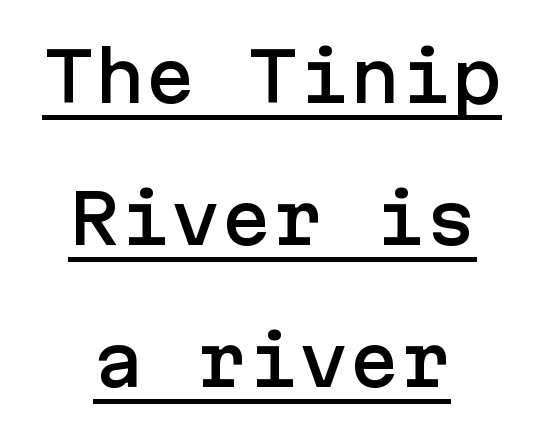
{"serif": "no", "italic": "no", "width": "normal", "stroke_contrast": "low", "x_height": "medium", "underline": "yes", "align": "center", "line_spacing": "loose", "line_spacing_ratio": 2.09, "letter_spacing": "normal", "letter_spacing_em": 0.0, "glyph_px": 68}
